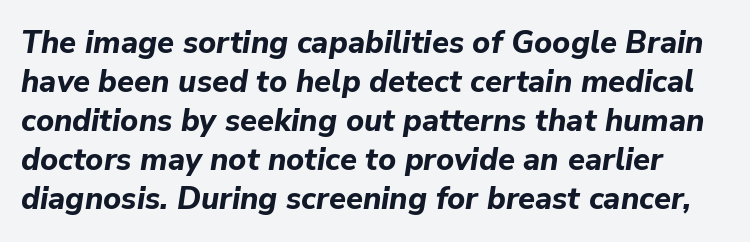
A full-strength bold gives these letters their thick strokes. Emphasis-style slanted type is in use. The area under the type is left untouched. Does extra space separate the letters? No, they use regular spacing. How would I describe the line gaps? Plain and ordinary. Spacing verdict: proportional, widths tailored to each character.
